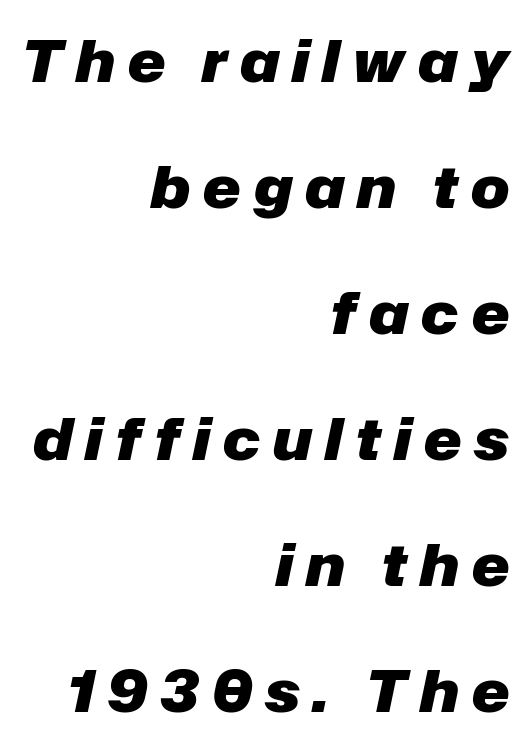
The image shows 57 px heavy type, italic (leaning right); set right-aligned, loose line spacing (2.21x), unusually wide letter spacing (+0.23 em), not underlined; low stroke contrast and a medium x-height.
